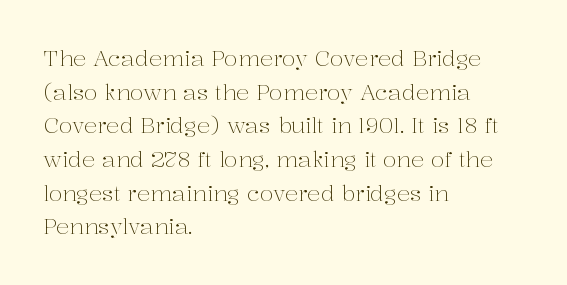
The image shows 22 px text type, upright; set left-aligned, normal line spacing (1.53x), normal letter spacing, not underlined.
